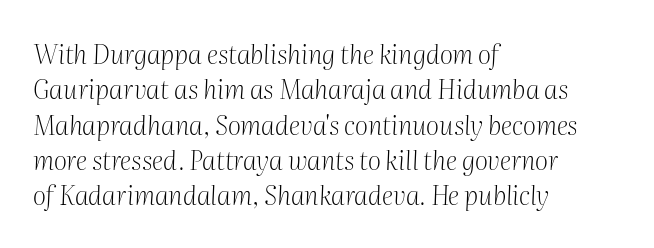
Q: Is the text bold? A: No.
Q: Is the text italic (slanted)? A: Yes, it leans right by about 2 degrees.
Q: Is the text underlined? A: No.
Q: How is the paragraph aligned? A: Left-aligned.
Q: Is the spacing between letters normal or unusually wide? A: Normal.
Q: Is the spacing between lines tight, normal or loose? A: Normal.
